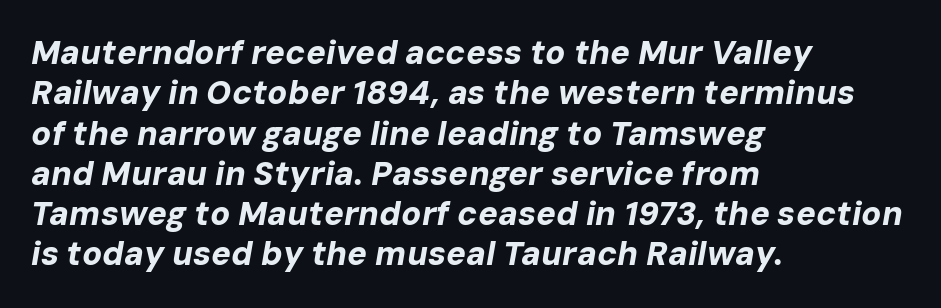
{"italic": "yes", "lean": "right", "slant_degrees": 10, "bold": "yes", "weight": "bold", "width": "normal", "stroke_contrast": "low", "x_height": "medium", "monospaced": "no", "underline": "no", "align": "left", "line_spacing_ratio": 1.22, "letter_spacing": "normal", "letter_spacing_em": 0.0, "glyph_px": 33}
